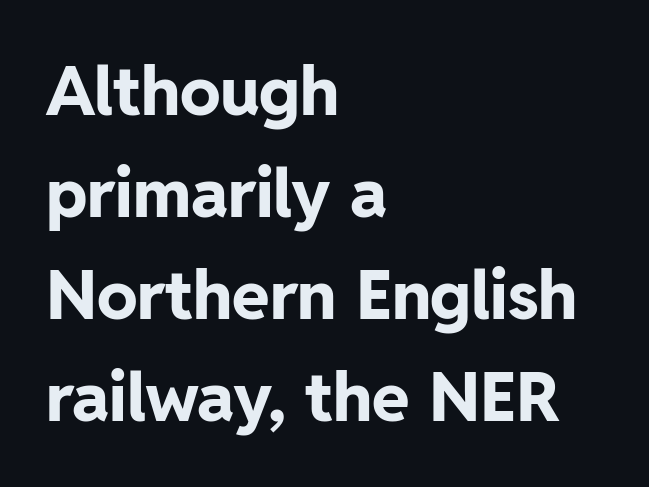
Q: Is the text bold? A: Yes.
Q: Is the text italic (slanted)? A: No, it is upright.
Q: Is the typeface a serif or a sans-serif typeface? A: Sans-serif.
Q: Is the text underlined? A: No.
Q: How is the paragraph aligned? A: Left-aligned.
Q: Is the spacing between letters normal or unusually wide? A: Normal.
Q: Is the spacing between lines tight, normal or loose? A: Normal.
Q: Width (condensed, normal, or wide)? A: Normal.
Q: Stroke contrast? A: Low.
Q: x-height? A: Medium.
Q: Monospaced? A: No.
